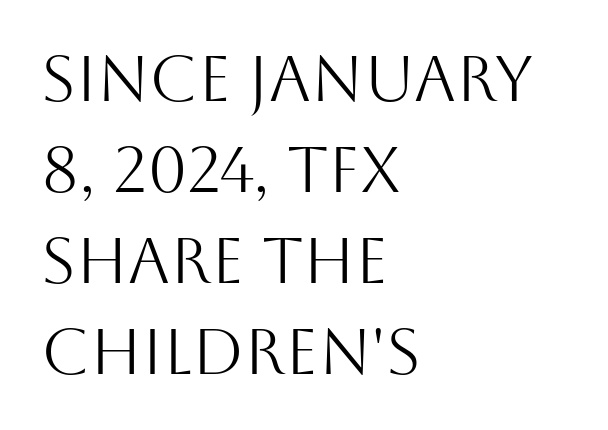
The image shows 64 px light sans-serif type, upright; set left-aligned, normal line spacing (1.42x), normal letter spacing, not underlined; medium stroke contrast and a large x-height.
